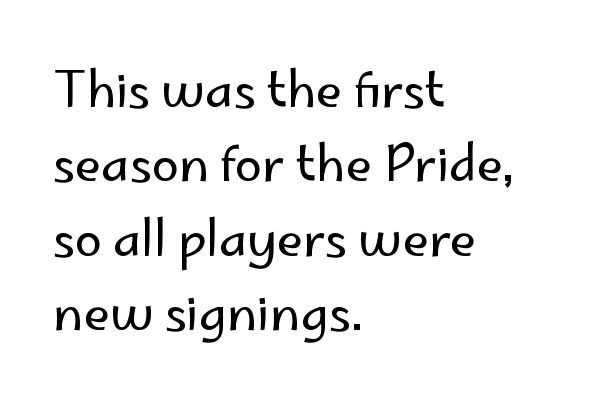
The image shows 49 px regular-weight sans-serif type, upright; set left-aligned, normal line spacing (1.52x), normal letter spacing, not underlined; low stroke contrast and a small x-height.
